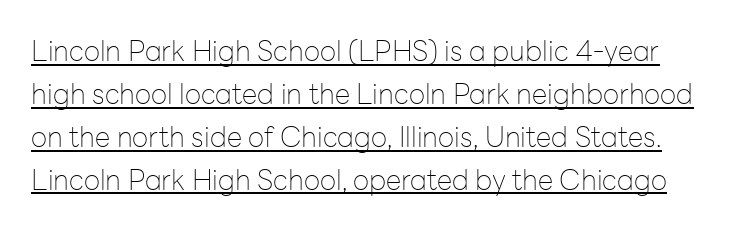
{"serif": "no", "italic": "no", "bold": "no", "weight": "thin", "width": "normal", "stroke_contrast": "low", "x_height": "medium", "monospaced": "no", "underline": "yes", "line_spacing": "normal", "line_spacing_ratio": 1.53, "letter_spacing": "normal", "letter_spacing_em": 0.0, "glyph_px": 28}
